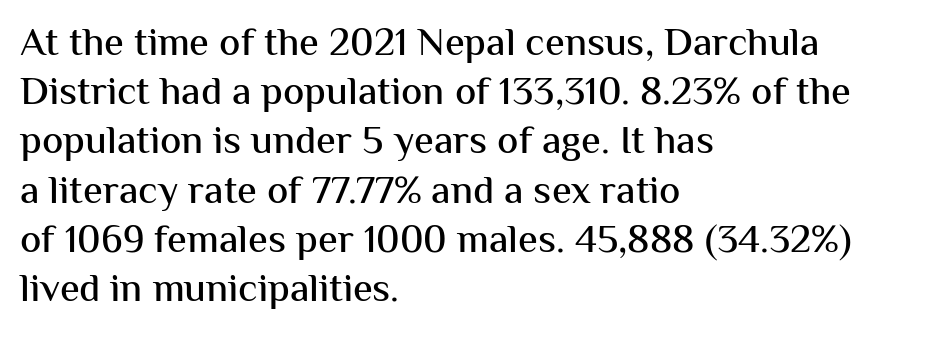
The image shows 40 px sans-serif type, upright; set left-aligned, line spacing 1.23x, normal letter spacing, not underlined; medium stroke contrast and a medium x-height.
